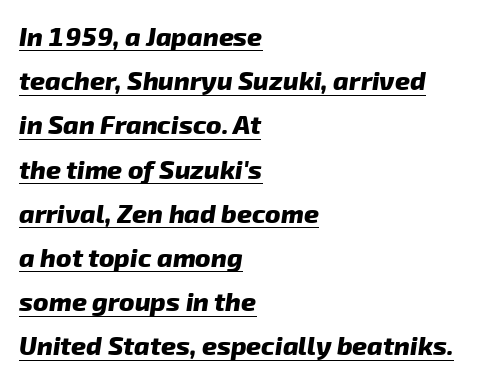
Nobody touched the tracking dial on this one. Is the type bold? Yes — the strokes are clearly thick and heavy. This rendering features underlined lettering. If you drew a ruler down the left edge, every line would touch it.
